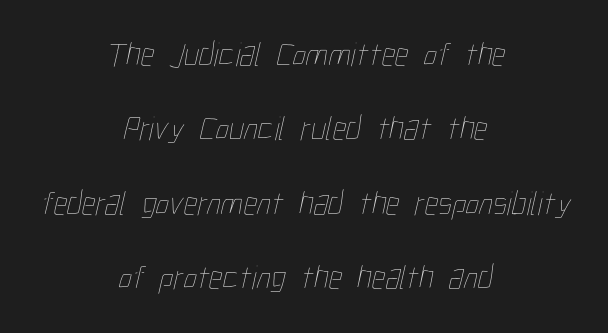
Q: Is the text bold? A: No.
Q: Is the text underlined? A: No.
Q: How is the paragraph aligned? A: Centered.
Q: Is the spacing between letters normal or unusually wide? A: Normal.
Q: Is the spacing between lines tight, normal or loose? A: Loose.
Q: Width (condensed, normal, or wide)? A: Condensed.
Q: Stroke contrast? A: Low.
Q: x-height? A: Medium.
Q: Monospaced? A: No.
